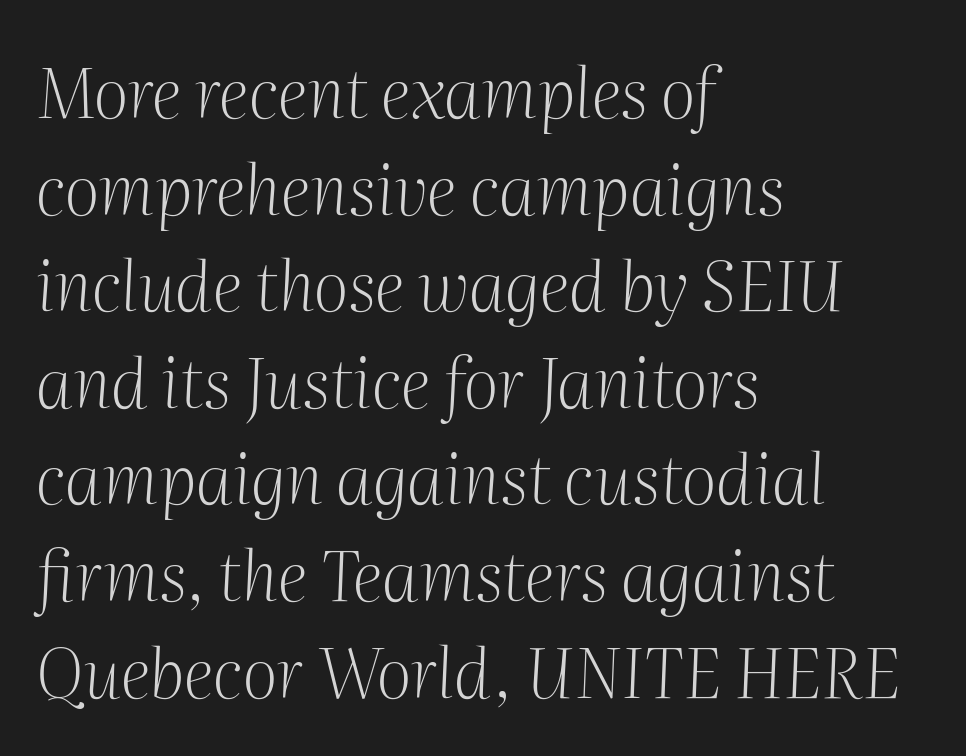
The image shows 69 px light serif type, italic (leaning right); set left-aligned, normal line spacing (1.4x), normal letter spacing, not underlined; medium stroke contrast and a medium x-height.
